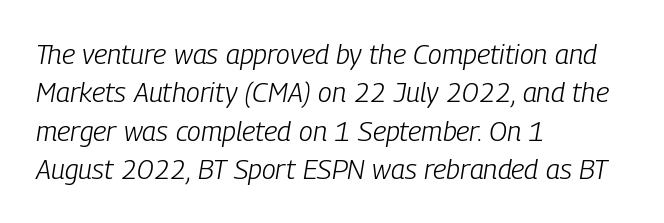
Spacing verdict: proportional, widths tailored to each character. Short note: letters normally spaced. Type without underlining. This sample is left-justified, so line endings fall wherever the words run out.
